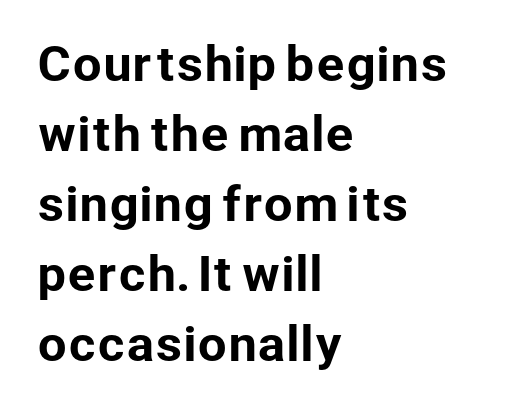
The image shows 46 px sans-serif type, upright; set left-aligned, normal line spacing (1.52x), normal letter spacing, not underlined; low stroke contrast and a medium x-height.
